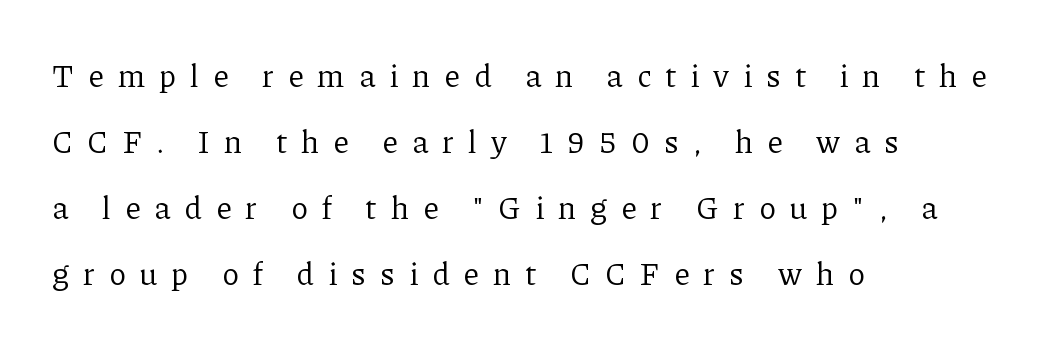
Q: Is the text bold? A: No.
Q: Is the text italic (slanted)? A: No, it is upright.
Q: Is the typeface a serif or a sans-serif typeface? A: Serif.
Q: Is the text underlined? A: No.
Q: How is the paragraph aligned? A: Left-aligned.
Q: Is the spacing between letters normal or unusually wide? A: Unusually wide.
Q: Is the spacing between lines tight, normal or loose? A: Loose.
Q: Width (condensed, normal, or wide)? A: Normal.
Q: Stroke contrast? A: Low.
Q: x-height? A: Medium.
Q: Monospaced? A: No.
